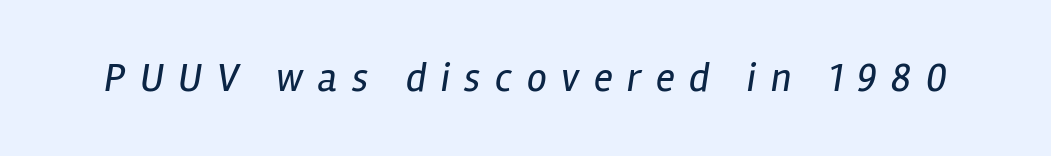
The image shows 40 px regular-weight, condensed type, italic (leaning right); set unusually wide letter spacing (+0.36 em), not underlined; low stroke contrast and a medium x-height.
